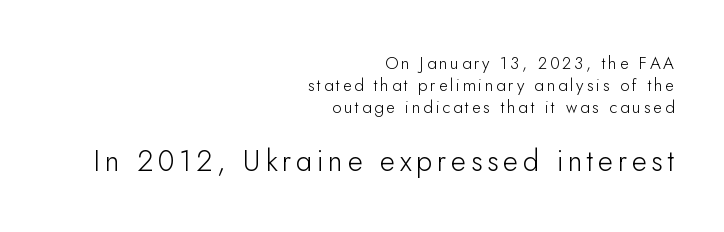
The image shows 29 px light sans-serif type, upright; set right-aligned, normal line spacing (1.29x), not underlined; the second (bottom) block is 1.71x larger; low stroke contrast and a small x-height.
